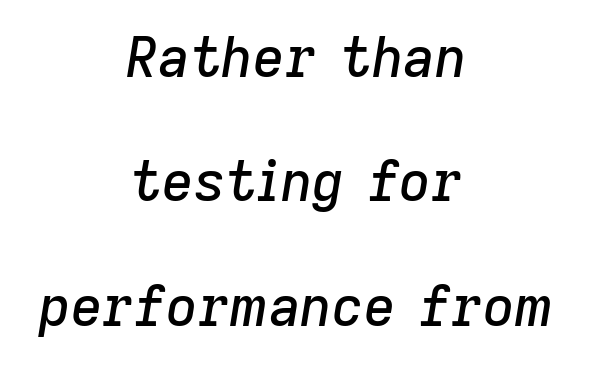
Q: Is the text italic (slanted)? A: Yes, it leans right by about 9 degrees.
Q: Is the text underlined? A: No.
Q: How is the paragraph aligned? A: Centered.
Q: Is the spacing between letters normal or unusually wide? A: Normal.
Q: Is the spacing between lines tight, normal or loose? A: Loose.
Q: Width (condensed, normal, or wide)? A: Normal.
Q: Stroke contrast? A: Low.
Q: x-height? A: Medium.
Q: Monospaced? A: No.
